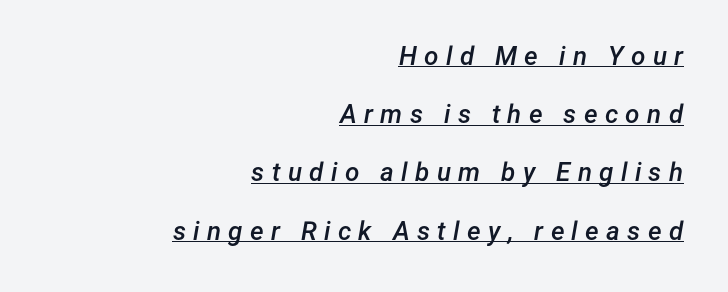
Visually the block forms a straight wall on the right and a jagged coastline on the left. Notice how a bar underscores the lettering throughout. Does the leading feel generous? Absolutely, it's lavish. The typesetting leans somewhat heavy: a semibold. This is oblique type, the kind used for emphasis or titles.
